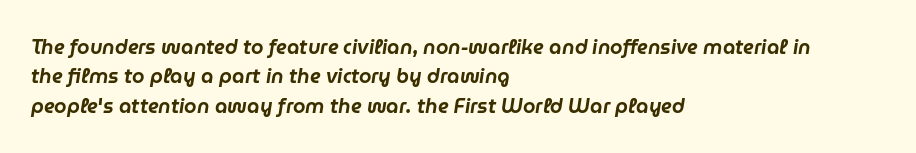
Q: Is the text italic (slanted)? A: Yes, it leans right by about 9 degrees.
Q: Is the text underlined? A: No.
Q: How is the paragraph aligned? A: Left-aligned.
Q: Is the spacing between letters normal or unusually wide? A: Normal.
Q: Is the spacing between lines tight, normal or loose? A: Normal.
